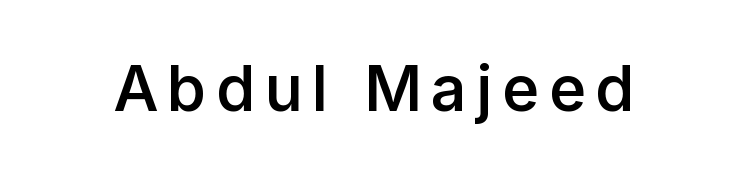
{"serif": "no", "italic": "no", "bold": "semi", "weight": "semibold", "width": "normal", "stroke_contrast": "low", "x_height": "medium", "monospaced": "no", "underline": "no", "glyph_px": 63}
